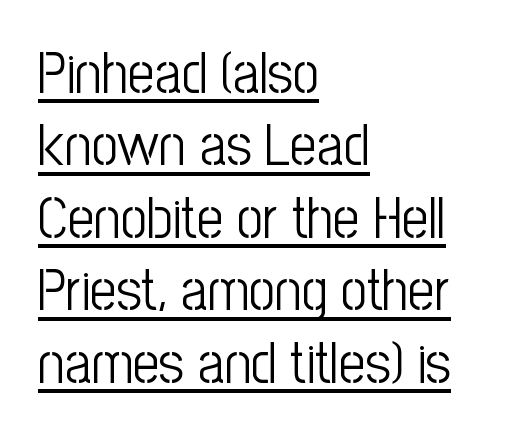
Q: Is the text bold? A: No.
Q: Is the text italic (slanted)? A: No, it is upright.
Q: Is the typeface a serif or a sans-serif typeface? A: Sans-serif.
Q: Is the text underlined? A: Yes.
Q: How is the paragraph aligned? A: Left-aligned.
Q: Is the spacing between letters normal or unusually wide? A: Normal.
Q: Is the spacing between lines tight, normal or loose? A: Normal.
Q: Width (condensed, normal, or wide)? A: Condensed.
Q: Stroke contrast? A: Low.
Q: x-height? A: Medium.
Q: Monospaced? A: No.
